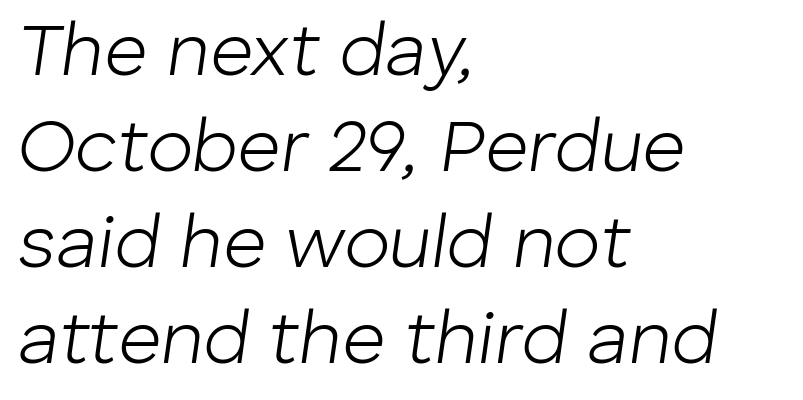
{"italic": "yes", "lean": "right", "slant_degrees": 8, "bold": "no", "weight": "light", "width": "normal", "stroke_contrast": "low", "x_height": "medium", "monospaced": "no", "underline": "no", "align": "left", "line_spacing": "normal", "line_spacing_ratio": 1.28, "letter_spacing": "normal", "letter_spacing_em": 0.0, "glyph_px": 75}
